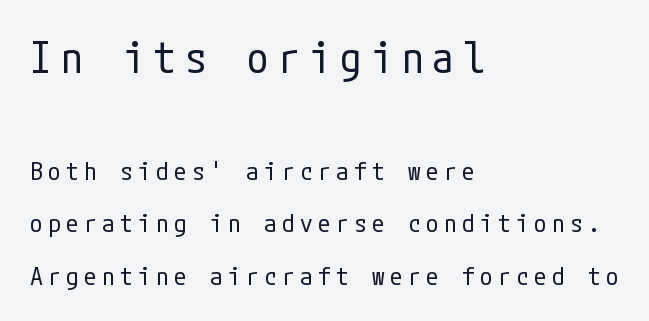
Q: Is the text bold? A: No.
Q: Is the text italic (slanted)? A: No, it is upright.
Q: Is the typeface a serif or a sans-serif typeface? A: Sans-serif.
Q: Is the text underlined? A: No.
Q: How is the paragraph aligned? A: Left-aligned.
Q: Is the spacing between letters normal or unusually wide? A: Unusually wide.
Q: Is the spacing between lines tight, normal or loose? A: Loose.
Q: Which block of text is set in a larger size, the first (top) or the second (bottom)? A: The first (top) one.
Q: Width (condensed, normal, or wide)? A: Condensed.
Q: Stroke contrast? A: Low.
Q: x-height? A: Medium.
